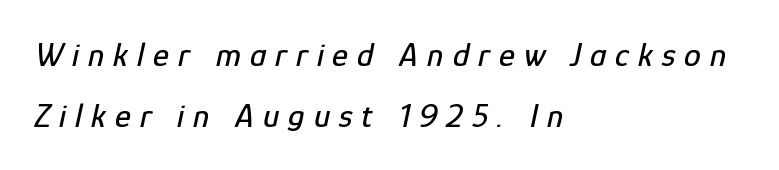
The image shows 34 px condensed type, italic (leaning right); set left-aligned, line spacing 1.78x, unusually wide letter spacing (+0.26 em), not underlined; low stroke contrast and a medium x-height.
